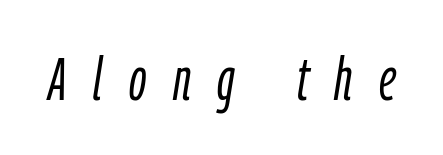
{"italic": "yes", "lean": "right", "slant_degrees": 9, "bold": "no", "weight": "light", "width": "condensed", "stroke_contrast": "low", "x_height": "medium", "monospaced": "no", "underline": "no", "letter_spacing": "wide", "letter_spacing_em": 0.44, "glyph_px": 60}
